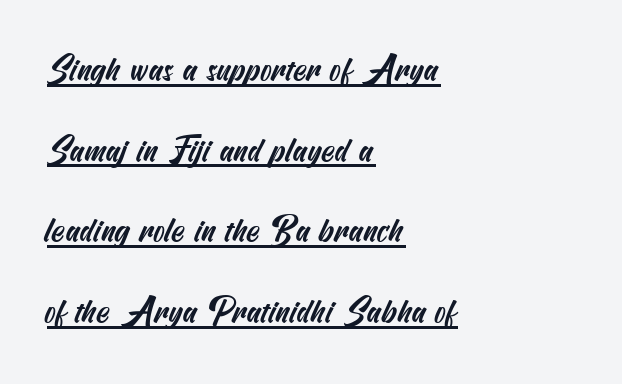
{"serif": "no", "width": "condensed", "stroke_contrast": "medium", "x_height": "small", "underline": "yes", "align": "left", "line_spacing": "loose", "line_spacing_ratio": 2.37, "letter_spacing": "normal", "letter_spacing_em": 0.0, "glyph_px": 34}
